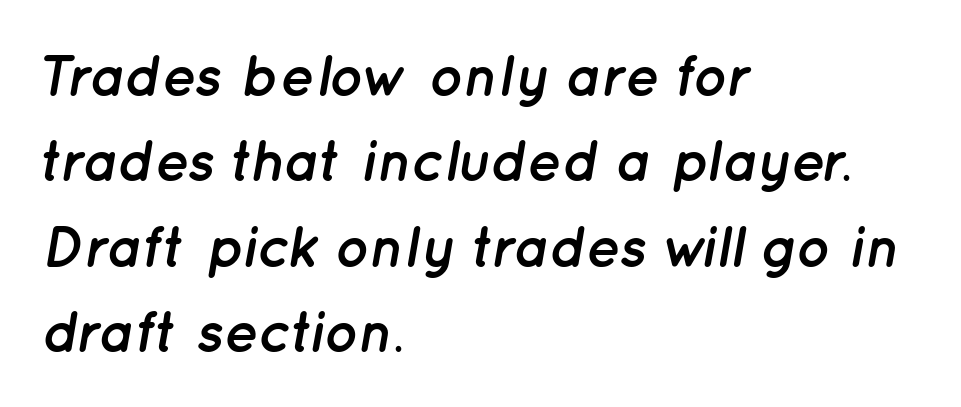
Q: Is the text bold? A: Yes.
Q: Is the text italic (slanted)? A: Yes, it leans right by about 12 degrees.
Q: Is the text underlined? A: No.
Q: How is the paragraph aligned? A: Left-aligned.
Q: Is the spacing between letters normal or unusually wide? A: Normal.
Q: Is the spacing between lines tight, normal or loose? A: Normal.
Q: Width (condensed, normal, or wide)? A: Normal.
Q: Stroke contrast? A: Low.
Q: x-height? A: Medium.
Q: Monospaced? A: No.
